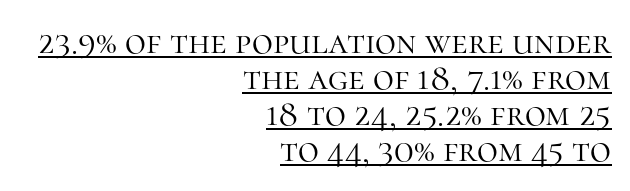
A student would call this right alignment; a typographer would say flush right, rag left. Think standard paragraph weight, or any step lighter than that. Nobody touched the tracking dial on this one. Note the varied advance widths — an 'i' is clearly narrower than an 'm'.
